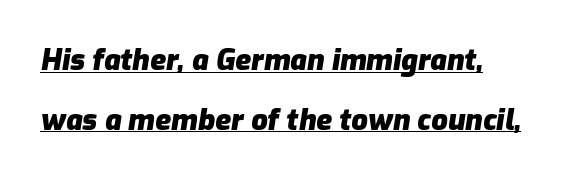
{"italic": "yes", "lean": "right", "slant_degrees": 9, "bold": "yes", "weight": "heavy", "width": "normal", "stroke_contrast": "low", "x_height": "medium", "monospaced": "no", "underline": "yes", "align": "left", "line_spacing": "loose", "line_spacing_ratio": 2.06, "letter_spacing": "normal", "letter_spacing_em": 0.0, "glyph_px": 29}
